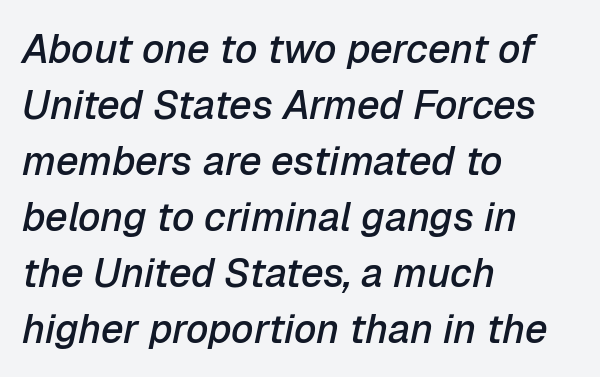
In CSS terms this would be text-align: left. Compared with typical paragraphs, the rows here are spaced about the same. When letters slant like this, we call the style italic. The passage shown is typed in a proportional face where columns would drift. Does the weight exceed regular? Yes, but only to semibold. The specimen omits any rule beneath the text block's lines.
